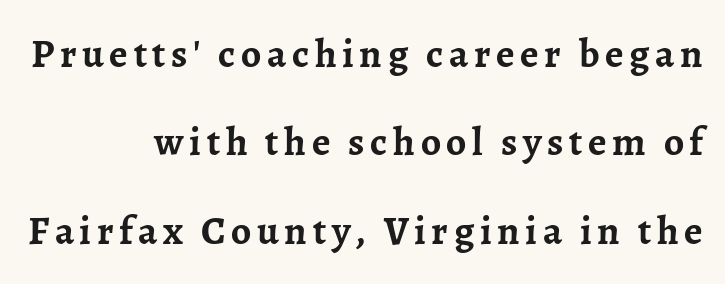
Character widths vary here, with narrow letters taking less room than wide ones. The letters stand straight up with perfectly vertical stems. The strokes are fattened all the way to bold. Is this a sans? No — the strokes have serifs. The designer dialed line spacing up above the default.
